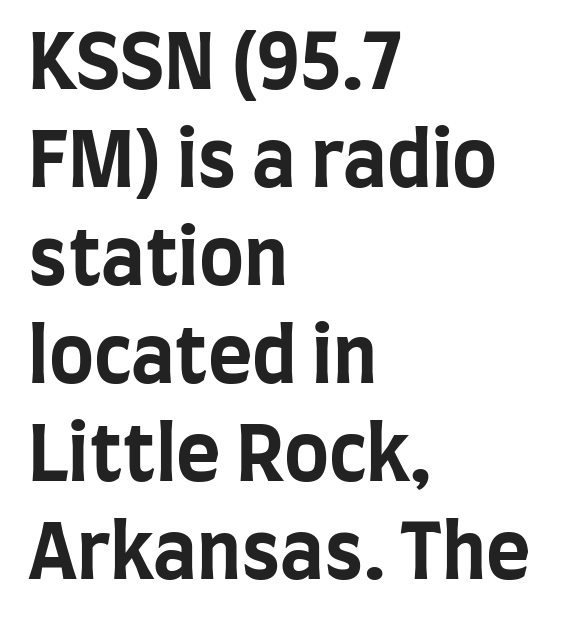
{"serif": "no", "italic": "no", "bold": "yes", "weight": "bold", "width": "condensed", "stroke_contrast": "low", "x_height": "large", "monospaced": "no", "underline": "no", "align": "left", "line_spacing": "normal", "line_spacing_ratio": 1.29, "letter_spacing": "normal", "letter_spacing_em": 0.0, "glyph_px": 76}
